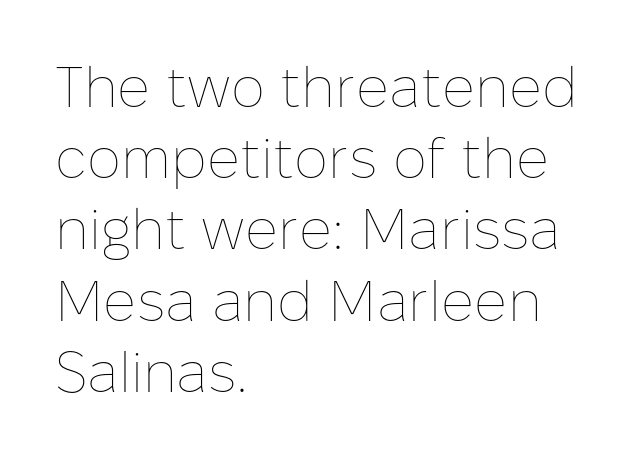
{"italic": "no", "bold": "no", "weight": "thin", "width": "normal", "stroke_contrast": "low", "x_height": "medium", "monospaced": "no", "underline": "no", "align": "left", "line_spacing": "normal", "line_spacing_ratio": 1.25, "letter_spacing": "normal", "letter_spacing_em": 0.0, "glyph_px": 57}
